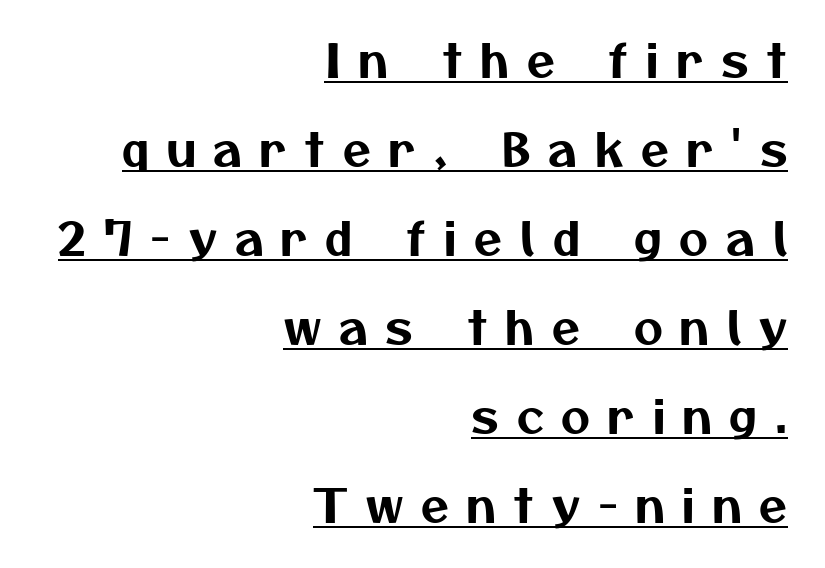
The image shows 45 px sans-serif type; set right-aligned, loose line spacing (1.98x), unusually wide letter spacing (+0.4 em), underlined; medium stroke contrast and a medium x-height.
